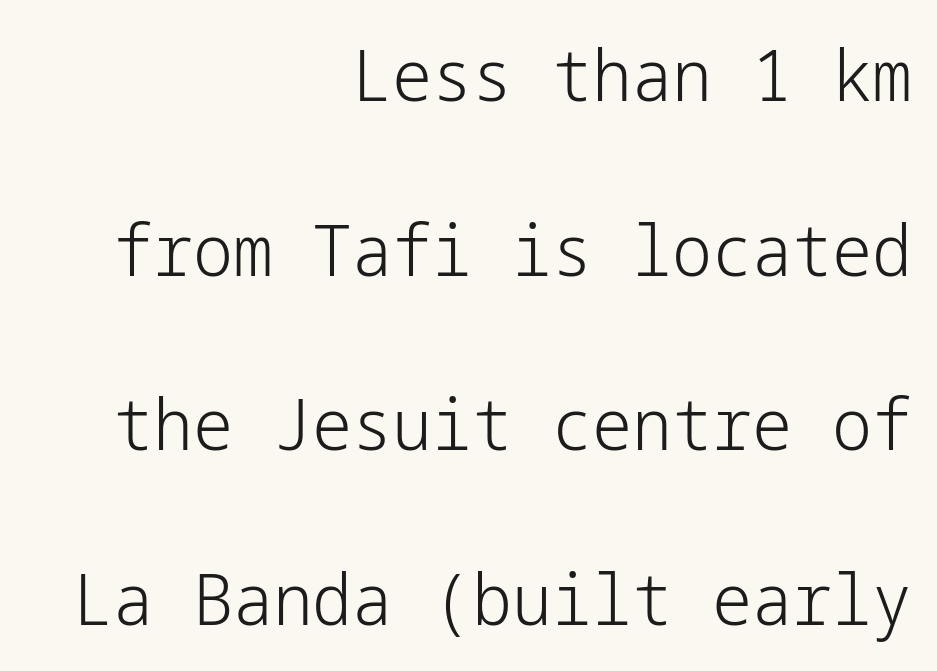
Q: Is the text bold? A: No.
Q: Is the text italic (slanted)? A: No, it is upright.
Q: Is the typeface a serif or a sans-serif typeface? A: Sans-serif.
Q: Is the text underlined? A: No.
Q: How is the paragraph aligned? A: Right-aligned.
Q: Is the spacing between letters normal or unusually wide? A: Normal.
Q: Is the spacing between lines tight, normal or loose? A: Loose.
Q: Width (condensed, normal, or wide)? A: Normal.
Q: Stroke contrast? A: Low.
Q: x-height? A: Medium.
